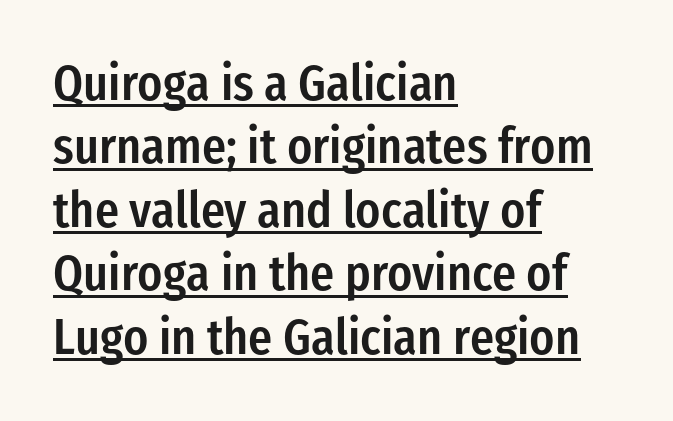
{"serif": "no", "italic": "no", "bold": "semi", "weight": "semibold", "width": "condensed", "stroke_contrast": "low", "x_height": "medium", "monospaced": "no", "underline": "yes", "align": "left", "line_spacing": "normal", "line_spacing_ratio": 1.27, "letter_spacing": "normal", "letter_spacing_em": 0.0, "glyph_px": 50}
